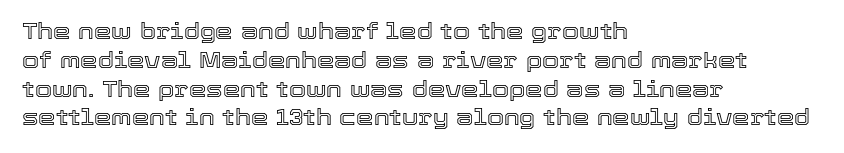
Q: Is the text italic (slanted)? A: No, it is upright.
Q: Is the text underlined? A: No.
Q: How is the paragraph aligned? A: Left-aligned.
Q: Is the spacing between letters normal or unusually wide? A: Normal.
Q: Is the spacing between lines tight, normal or loose? A: Normal.
